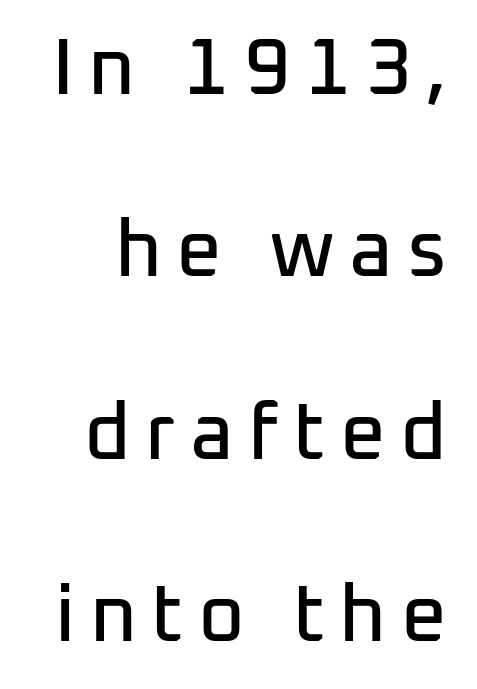
A typesetter would call this proportional, since set widths differ per character. Underline: absent. Posture: vertical. A typesetter would label this face a sans. Leading is clearly above the norm, producing a sparse column.
